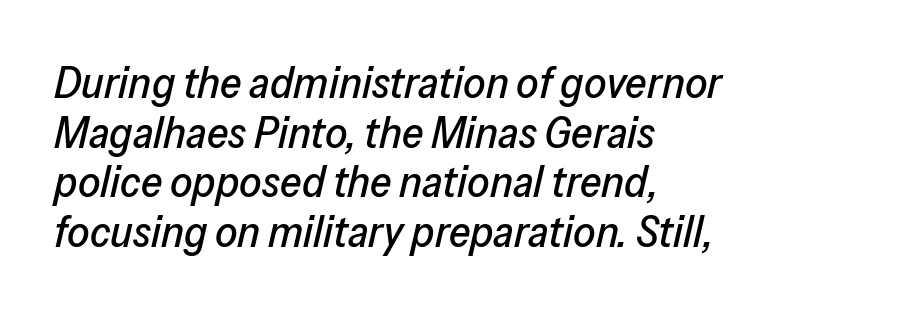
This sample uses an oblique cut, with every glyph tilted off the vertical. Vertical spacing — tight. Tracking value appears to be zero — textbook default spacing. Think of a printed novel: that variable character pitch is what you see here.
